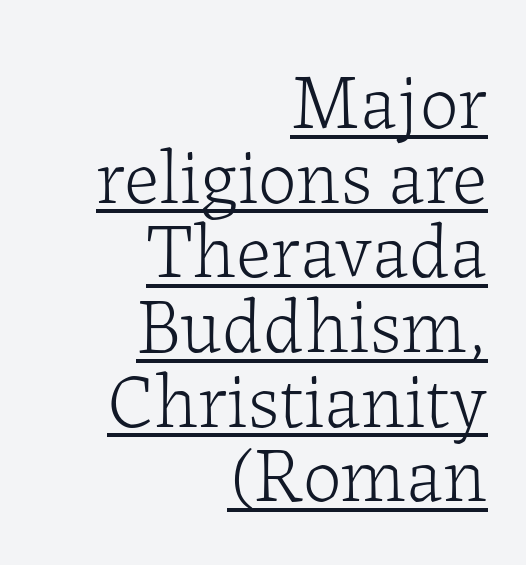
{"serif": "yes", "italic": "no", "bold": "no", "weight": "light", "width": "normal", "stroke_contrast": "low", "x_height": "medium", "monospaced": "no", "underline": "yes", "align": "right", "line_spacing": "tight", "line_spacing_ratio": 0.97, "letter_spacing": "normal", "letter_spacing_em": 0.0, "glyph_px": 77}
